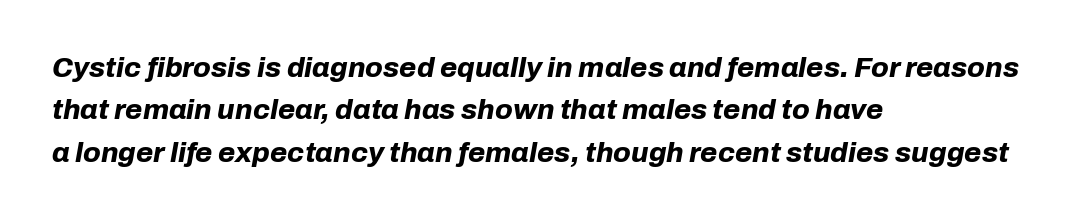
The foot of each line stays bare and open. Each line starts at the same left margin while the right side varies. Looks like regular typesetting: each glyph gets only the width it needs. Plenty of ink on the page — the face is bold.
